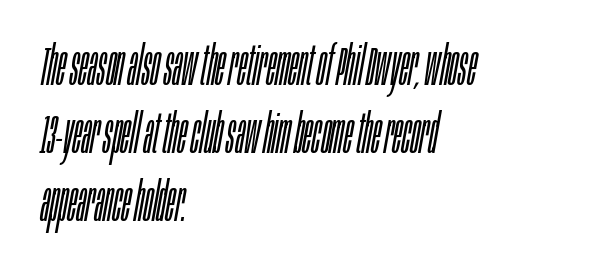
The image shows 55 px light, condensed type, italic (leaning right); set left-aligned, line spacing 1.24x, normal letter spacing, not underlined; low stroke contrast and a large x-height.
